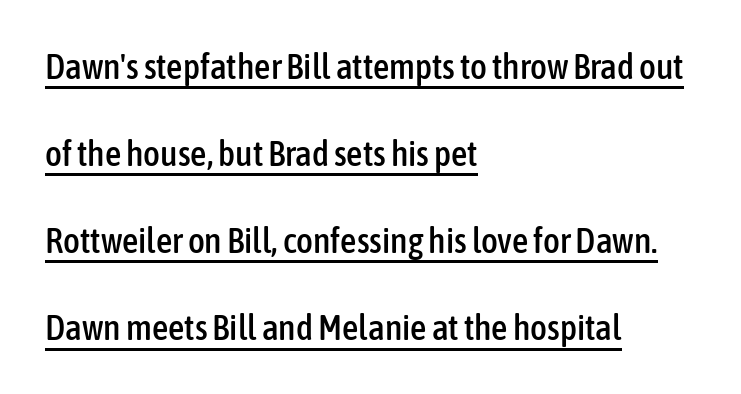
The image shows 36 px condensed sans-serif type, upright; set left-aligned, loose line spacing (2.42x), normal letter spacing, underlined; low stroke contrast and a medium x-height.
